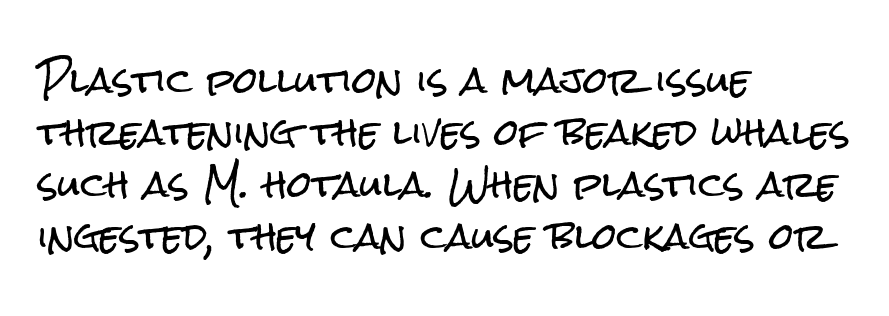
{"serif": "no", "italic": "no", "width": "condensed", "stroke_contrast": "low", "x_height": "medium", "monospaced": "no", "underline": "no", "align": "left", "line_spacing": "normal", "line_spacing_ratio": 1.49, "letter_spacing": "normal", "letter_spacing_em": 0.0, "glyph_px": 35}
